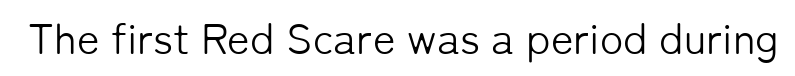
Q: Is the text bold? A: No.
Q: Is the text italic (slanted)? A: No, it is upright.
Q: Is the typeface a serif or a sans-serif typeface? A: Sans-serif.
Q: Is the text underlined? A: No.
Q: Is the spacing between letters normal or unusually wide? A: Normal.
Q: Width (condensed, normal, or wide)? A: Normal.
Q: Stroke contrast? A: Low.
Q: x-height? A: Medium.
Q: Monospaced? A: No.
